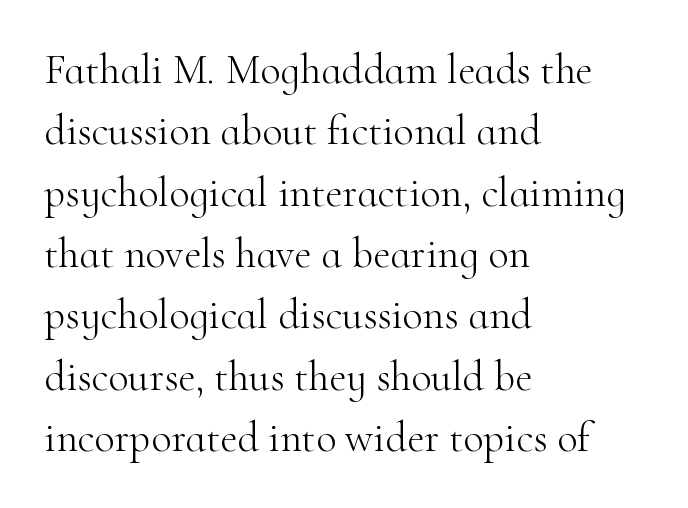
Q: Is the text bold? A: No.
Q: Is the text italic (slanted)? A: No, it is upright.
Q: Is the typeface a serif or a sans-serif typeface? A: Serif.
Q: Is the text underlined? A: No.
Q: How is the paragraph aligned? A: Left-aligned.
Q: Is the spacing between letters normal or unusually wide? A: Normal.
Q: Is the spacing between lines tight, normal or loose? A: Normal.
Q: Width (condensed, normal, or wide)? A: Normal.
Q: Stroke contrast? A: High.
Q: x-height? A: Small.
Q: Monospaced? A: No.
